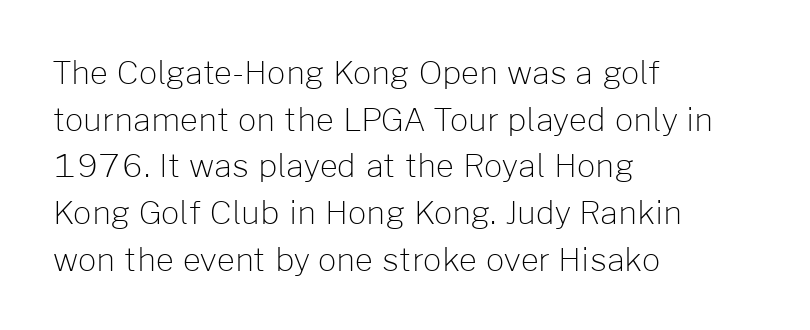
Note the varied advance widths — an 'i' is clearly narrower than an 'm'. One glance says typical: line gaps are just what's usual. The letters look calm and open, with moderate or lighter stems. The gaps between neighbouring characters are ordinary and unremarkable. This is sans-serif lettering, the kind often seen on screens and signage. Line starts are locked; line ends wander.
